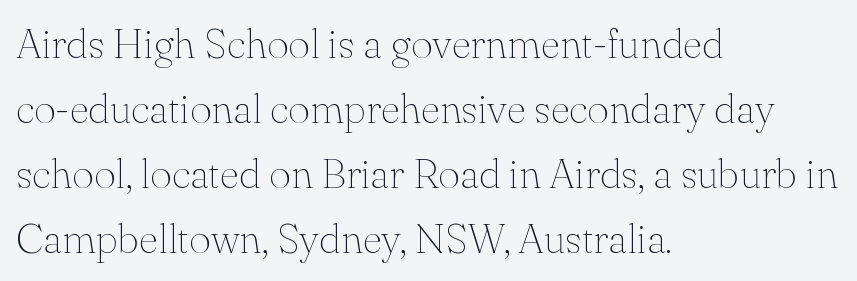
Style check: upright. A typesetter would call this leading conventional body-copy spacing. The gap between lines stays unmarked. Here the glyphs are tracked normally, forming tight word shapes. A serif font was chosen for this passage. Proportional: the letters do not fall into vertical columns.
